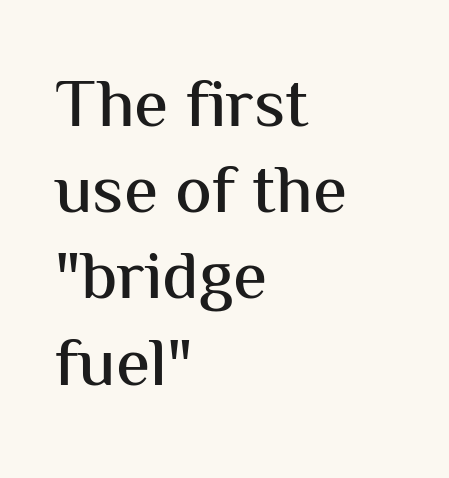
{"serif": "no", "italic": "no", "width": "normal", "stroke_contrast": "medium", "x_height": "medium", "monospaced": "no", "underline": "no", "align": "left", "line_spacing": "normal", "line_spacing_ratio": 1.25, "letter_spacing": "normal", "letter_spacing_em": 0.0, "glyph_px": 69}
